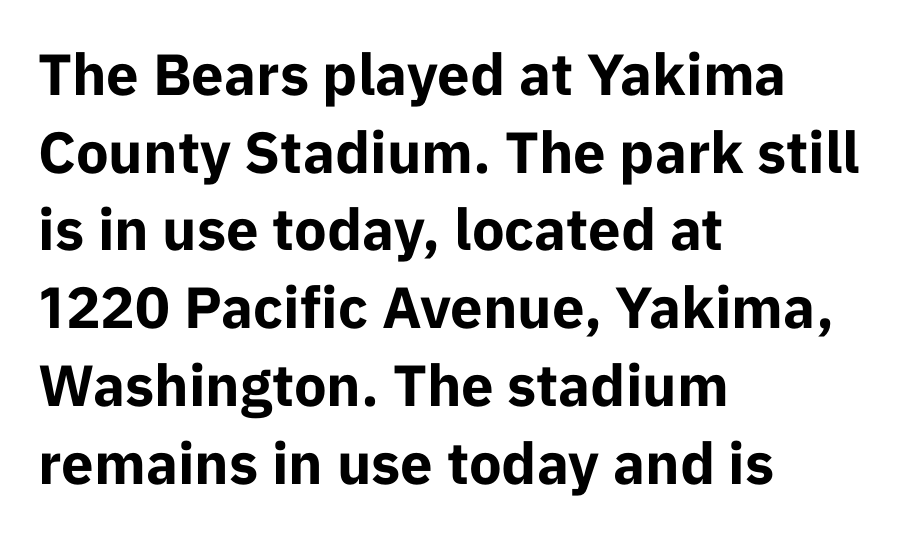
Does the type have serifs? No, each stem ends abruptly. How would I describe the line gaps? Plain and ordinary. Spacing verdict: proportional, widths tailored to each character. Caption: bold face, heavy strokes. Underlining? Definitely not there.
